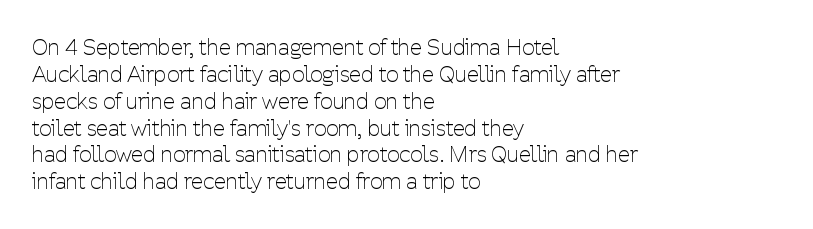
Q: Is the text bold? A: No.
Q: Is the text italic (slanted)? A: No, it is upright.
Q: Is the text underlined? A: No.
Q: How is the paragraph aligned? A: Left-aligned.
Q: Is the spacing between letters normal or unusually wide? A: Normal.
